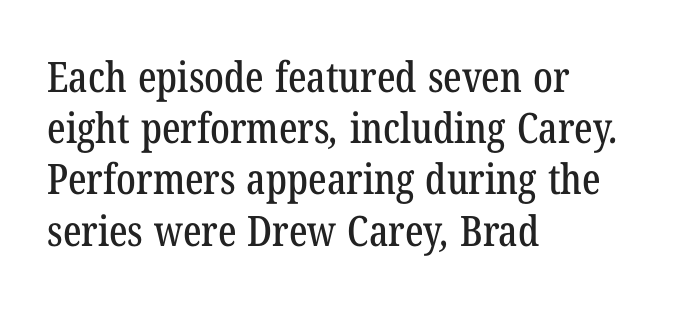
The image shows 42 px condensed serif type; set left-aligned, line spacing 1.22x, normal letter spacing, not underlined; low stroke contrast and a medium x-height.
